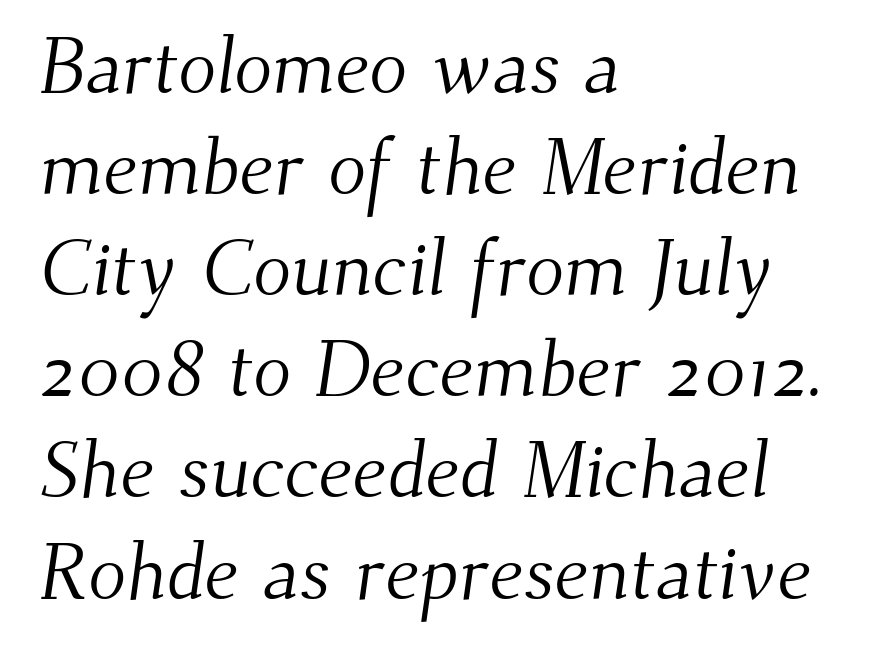
The image shows 79 px light serif type; set left-aligned, normal line spacing (1.28x), normal letter spacing, not underlined; medium stroke contrast and a small x-height.
